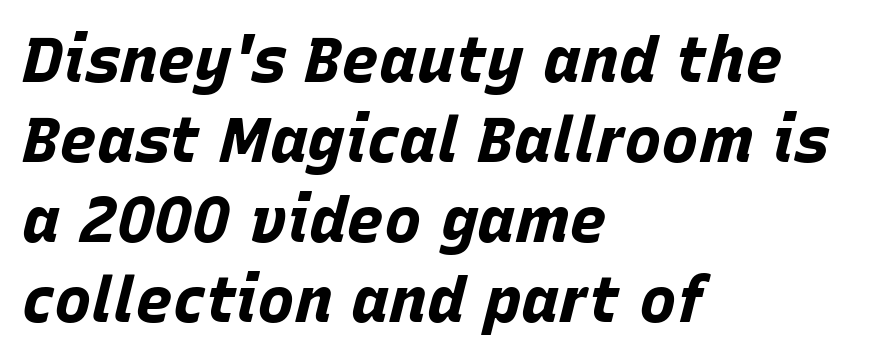
This sample keeps an unexceptional amount of space between lines. The tracking reads as untouched default to a designer's eye. Weight check: bold — yes, fully. The passage shown leans; its letterforms are oblique.
